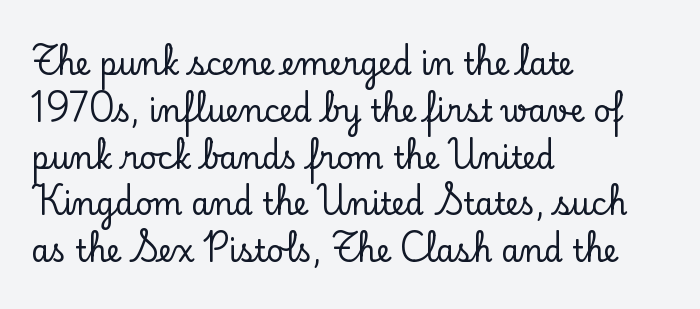
Q: Is the text italic (slanted)? A: No, it is upright.
Q: Is the typeface a serif or a sans-serif typeface? A: Serif.
Q: Is the text underlined? A: No.
Q: How is the paragraph aligned? A: Left-aligned.
Q: Is the spacing between letters normal or unusually wide? A: Normal.
Q: Is the spacing between lines tight, normal or loose? A: Normal.
Q: Width (condensed, normal, or wide)? A: Normal.
Q: Stroke contrast? A: Low.
Q: x-height? A: Small.
Q: Monospaced? A: No.
